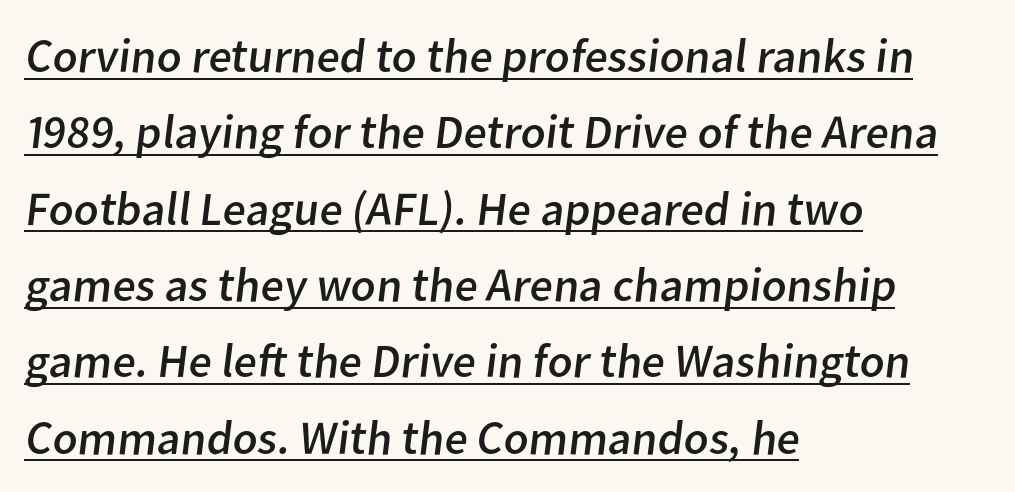
You could not count columns in this text — the font is proportionally spaced. Left-aligned paragraph, ragged on the right. These characters rest on top of a visible drawn line. Does extra space separate the letters? No, they use regular spacing. This block has exactly the height ordinary leading produces.
